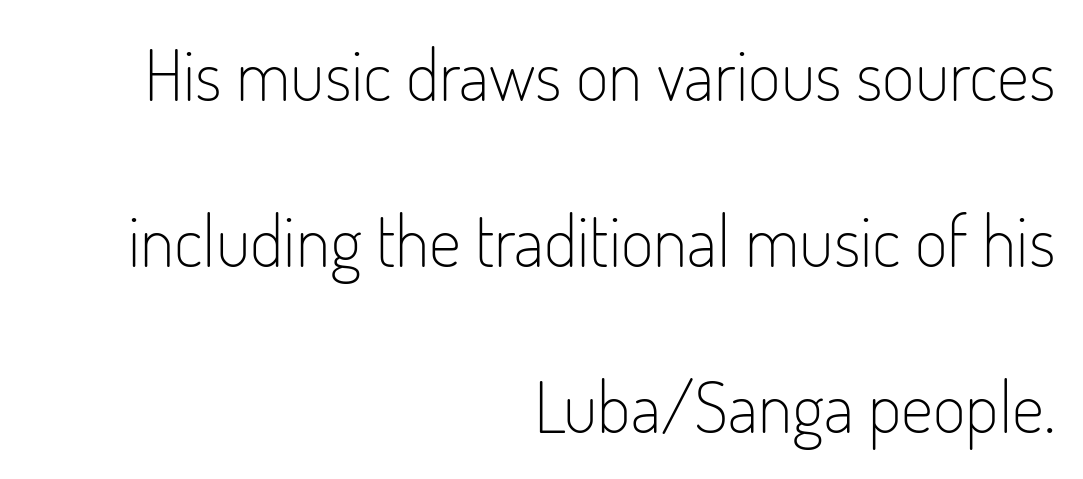
The image shows 71 px light, condensed sans-serif type, upright; set right-aligned, loose line spacing (2.34x), normal letter spacing, not underlined; low stroke contrast and a small x-height.
